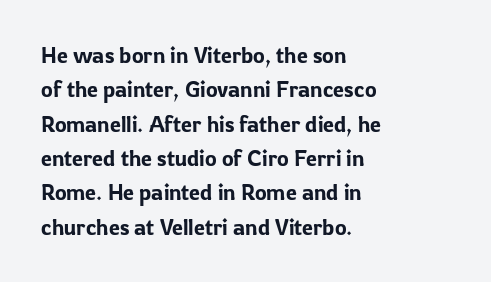
{"italic": "no", "underline": "no", "align": "left", "line_spacing": "normal", "line_spacing_ratio": 1.56, "letter_spacing": "normal", "letter_spacing_em": 0.0, "glyph_px": 22}
